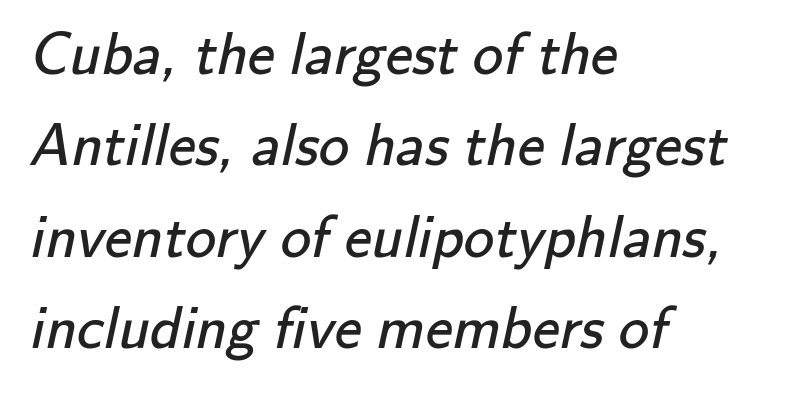
{"serif": "no", "bold": "no", "weight": "regular", "width": "normal", "stroke_contrast": "low", "x_height": "small", "monospaced": "no", "underline": "no", "align": "left", "line_spacing": "normal", "line_spacing_ratio": 1.5, "letter_spacing": "normal", "letter_spacing_em": 0.0, "glyph_px": 61}
